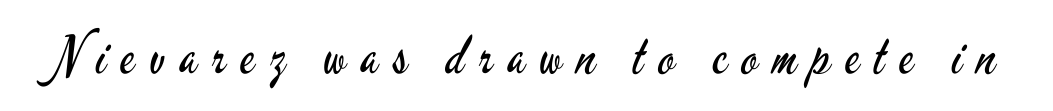
{"serif": "no", "bold": "no", "weight": "regular", "width": "condensed", "stroke_contrast": "low", "x_height": "small", "monospaced": "no", "underline": "no", "letter_spacing": "wide", "letter_spacing_em": 0.28, "glyph_px": 53}
